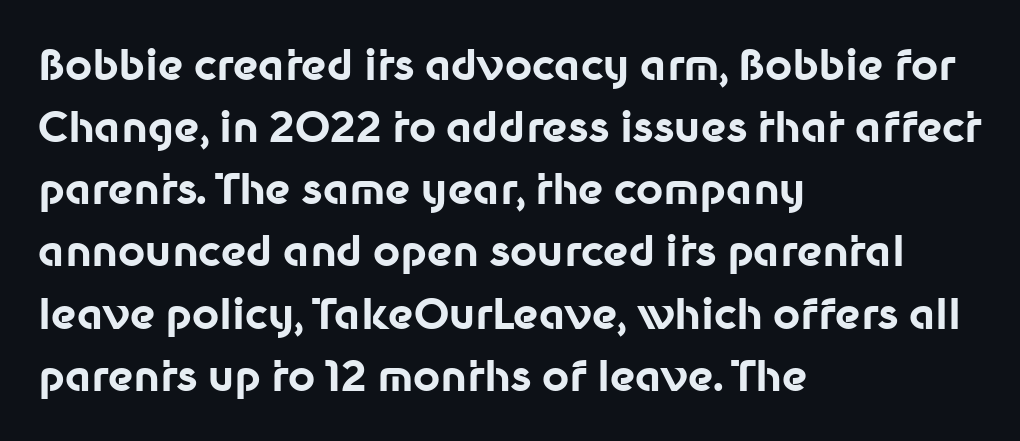
A normal amount of white space separates one row of letters from the next. Notice how the passage keeps a crisp vertical edge on the left only. Here the glyphs are tracked normally, forming tight word shapes. The face used here is a sans, in the tradition of grotesques and geometrics. What weight is shown? A full bold with thick strokes. Posture: vertical.
